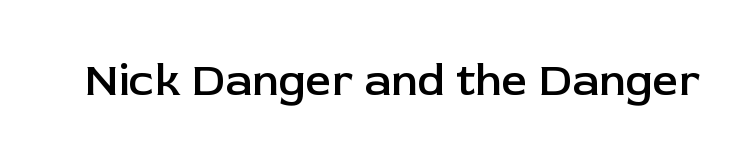
Q: Is the text bold? A: Semi-bold.
Q: Is the text italic (slanted)? A: No, it is upright.
Q: Is the typeface a serif or a sans-serif typeface? A: Sans-serif.
Q: Is the text underlined? A: No.
Q: Is the spacing between letters normal or unusually wide? A: Normal.
Q: Width (condensed, normal, or wide)? A: Normal.
Q: Stroke contrast? A: Low.
Q: x-height? A: Medium.
Q: Monospaced? A: No.
